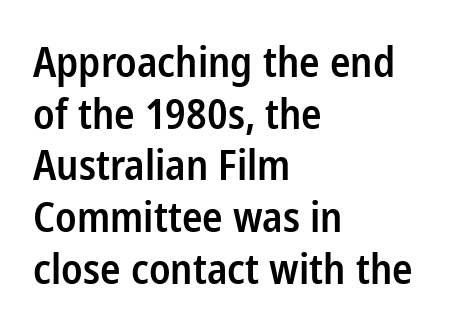
Q: Is the text bold? A: Semi-bold.
Q: Is the text italic (slanted)? A: No, it is upright.
Q: Is the typeface a serif or a sans-serif typeface? A: Sans-serif.
Q: Is the text underlined? A: No.
Q: How is the paragraph aligned? A: Left-aligned.
Q: Is the spacing between letters normal or unusually wide? A: Normal.
Q: Is the spacing between lines tight, normal or loose? A: Normal.
Q: Width (condensed, normal, or wide)? A: Condensed.
Q: Stroke contrast? A: Low.
Q: x-height? A: Medium.
Q: Monospaced? A: No.
